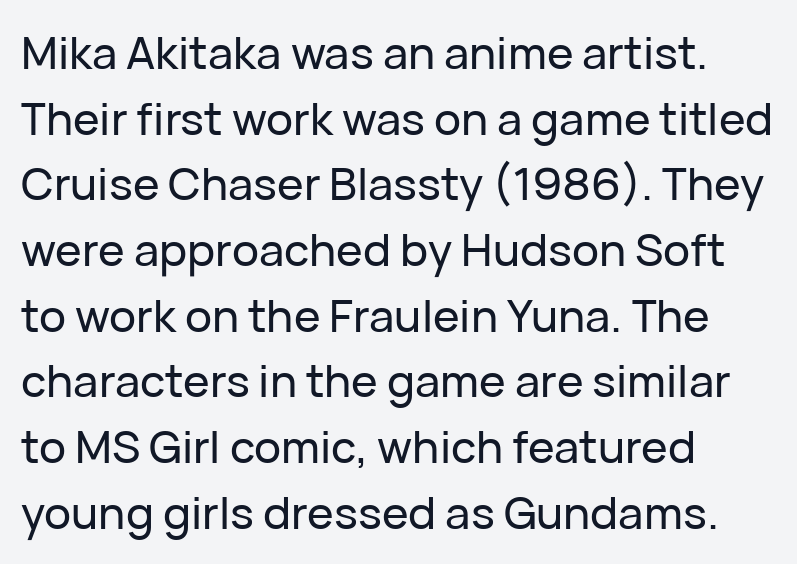
Letterform terminals end flat and unadorned throughout the passage. The face used here is rendered with its standard letterfit. It's the straight-up-and-down kind of type. Words float on clear page, feet unadorned. The paragraph has a hard left edge and a soft right edge.
